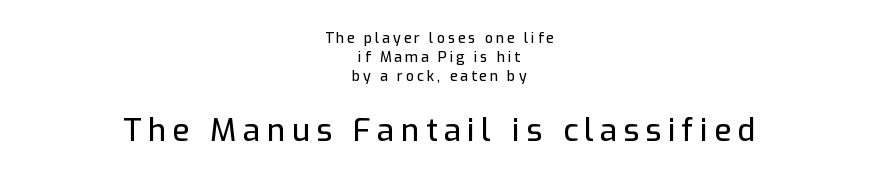
This sample has the flowing, uneven cadence of proportional lettering. Notice how the stems are strictly vertical — no italics here. Nope, no serifs anywhere on these letters. Between one letter and the next there's a generous, obvious gap. The area under the type is left untouched.
